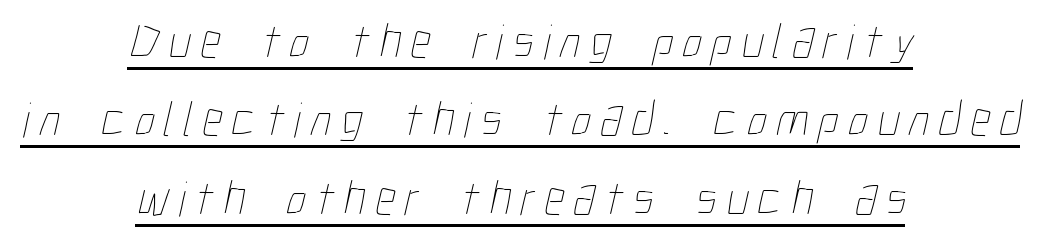
This block has exactly the height ordinary leading produces. This sample has the flowing, uneven cadence of proportional lettering. Stroke mass is kept to a normal reading level or below. Every word sits above its own underline.
